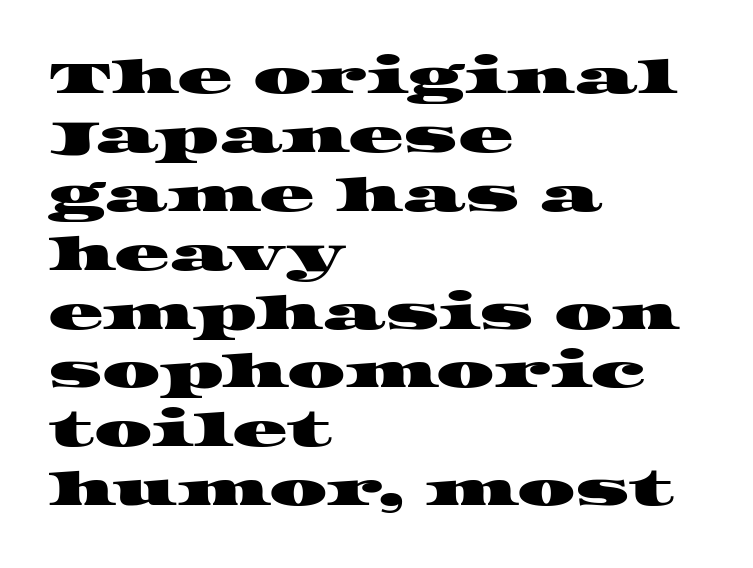
The image shows 46 px wide serif type; set left-aligned, normal line spacing (1.28x), normal letter spacing, not underlined; high stroke contrast and a large x-height.
